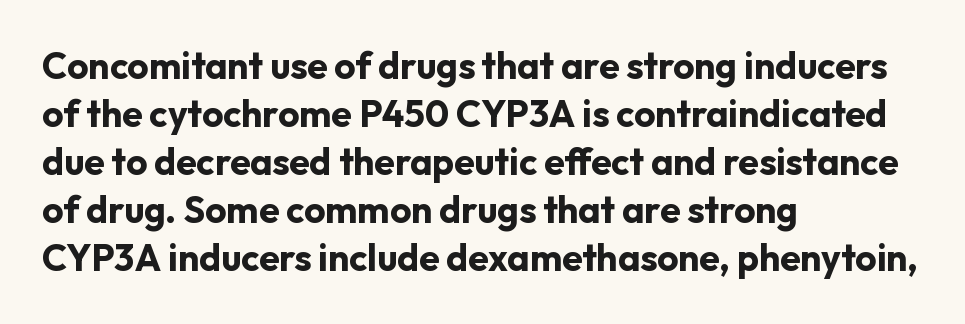
Q: Is the text bold? A: Yes.
Q: Is the text italic (slanted)? A: No, it is upright.
Q: Is the typeface a serif or a sans-serif typeface? A: Sans-serif.
Q: Is the text underlined? A: No.
Q: How is the paragraph aligned? A: Left-aligned.
Q: Is the spacing between letters normal or unusually wide? A: Normal.
Q: Is the spacing between lines tight, normal or loose? A: Normal.
Q: Width (condensed, normal, or wide)? A: Normal.
Q: Stroke contrast? A: Low.
Q: x-height? A: Medium.
Q: Monospaced? A: No.
